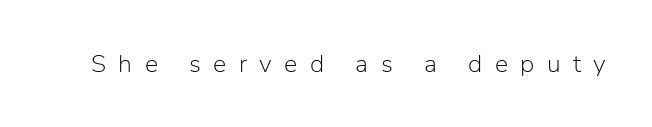
The image shows 25 px text type, upright; set unusually wide letter spacing (+0.5 em), not underlined.
